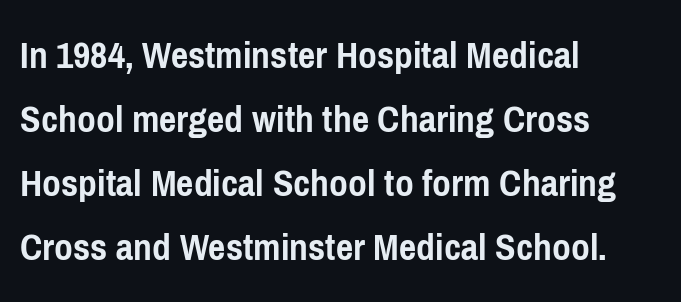
Short and long lines alike share a common starting point at left. The letters stand straight up with perfectly vertical stems. A clean baseline with only descenders dipping below it. Leading matches the norm, producing a regular column.
